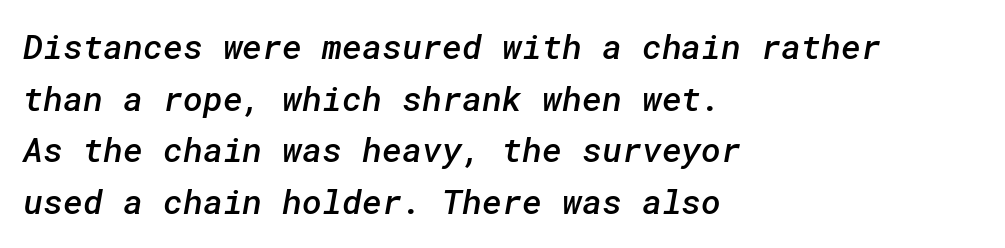
{"serif": "no", "bold": "semi", "weight": "semibold", "width": "normal", "stroke_contrast": "low", "x_height": "medium", "underline": "no", "align": "left", "line_spacing": "normal", "line_spacing_ratio": 1.52, "letter_spacing": "normal", "letter_spacing_em": 0.0, "glyph_px": 34}
